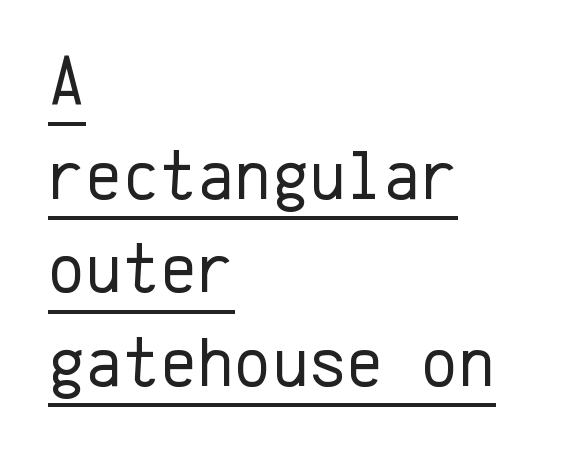
Monospaced: the letters line up in strict vertical columns. A student would call this left alignment; a typographer would say flush left, rag right. Typographically, this falls in the sans-serif category. The gaps between neighbouring characters are ordinary and unremarkable. A typesetter would call this leading conventional body-copy spacing. Honestly, the underline is the first thing you notice here.
